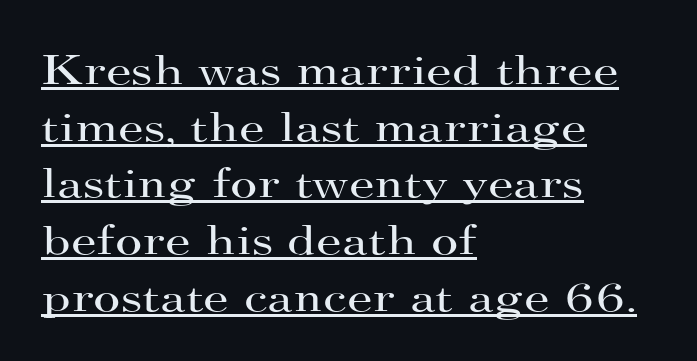
{"serif": "yes", "italic": "no", "bold": "no", "weight": "regular", "width": "wide", "stroke_contrast": "high", "x_height": "small", "monospaced": "no", "underline": "yes", "align": "left", "line_spacing": "normal", "line_spacing_ratio": 1.35, "letter_spacing": "normal", "letter_spacing_em": 0.0, "glyph_px": 42}
